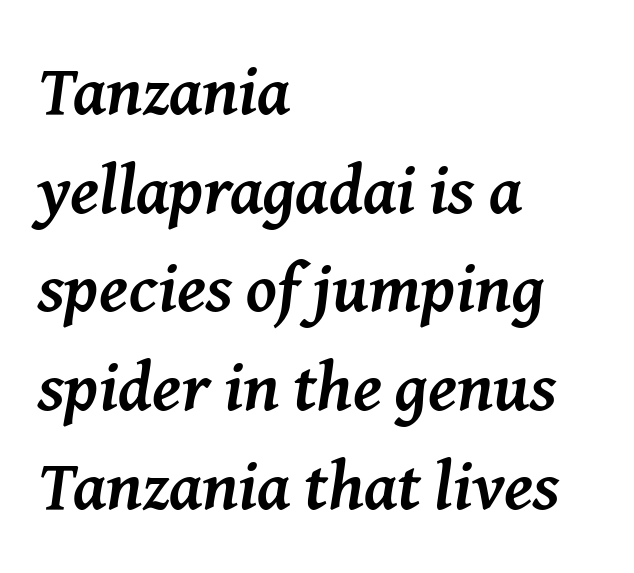
The foot of each line stays bare and open. Does the lettering tilt? It does — this is italic. Line beginnings align vertically; line endings do not. Short note: letters normally spaced. Heft: maximum for text — a bold. These lines sit exactly where default settings would place them.
